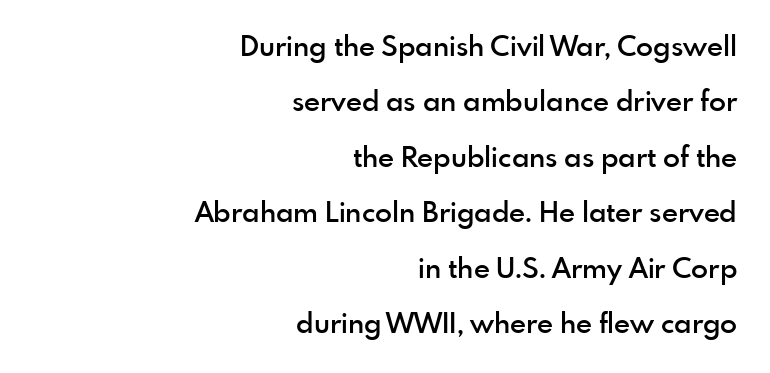
The image shows 28 px semibold sans-serif type, upright; set right-aligned, loose line spacing (1.98x), normal letter spacing, not underlined; a small x-height.
